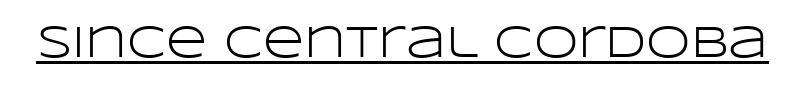
When letters stand straight like this, we call the style roman or upright. Honestly, the underline is the first thing you notice here. The characters are drawn with everyday or finer stroke widths. This sample has the flowing, uneven cadence of proportional lettering. This sample uses plain, unmodified letter spacing.
